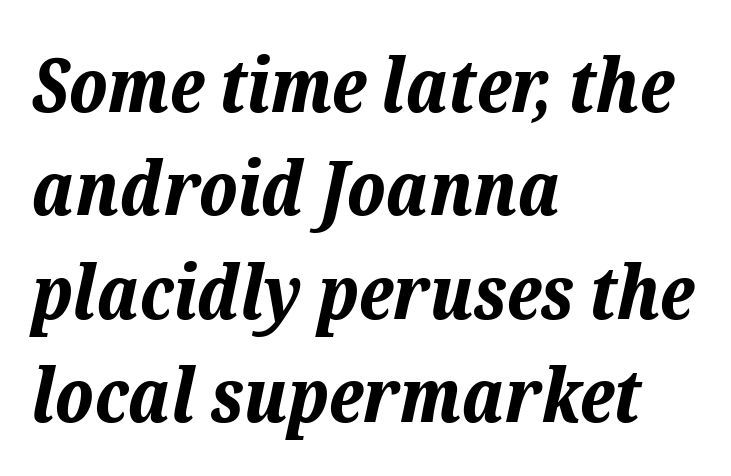
Q: Is the text bold? A: Yes.
Q: Is the text italic (slanted)? A: Yes, it leans right by about 12 degrees.
Q: Is the text underlined? A: No.
Q: How is the paragraph aligned? A: Left-aligned.
Q: Is the spacing between letters normal or unusually wide? A: Normal.
Q: Is the spacing between lines tight, normal or loose? A: Normal.
Q: Width (condensed, normal, or wide)? A: Normal.
Q: Stroke contrast? A: Low.
Q: x-height? A: Medium.
Q: Monospaced? A: No.
